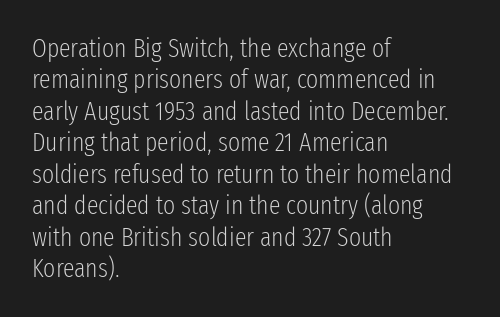
What stands out about the letter spacing? Nothing — it is the standard amount. The rendering anchors every line to the left-hand side. A light-to-regular cut is what we see here. Ordinary non-slanted type is in use.
